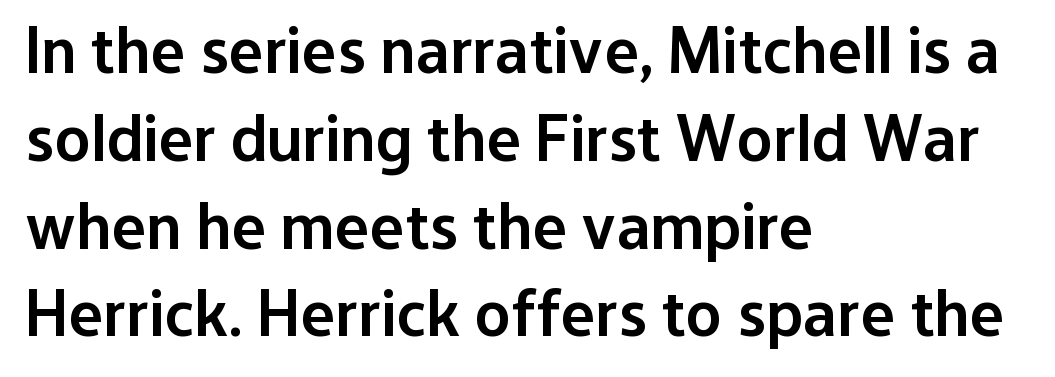
The image shows 66 px semibold sans-serif type, upright; set left-aligned, normal line spacing (1.33x), normal letter spacing, not underlined; low stroke contrast and a medium x-height.
